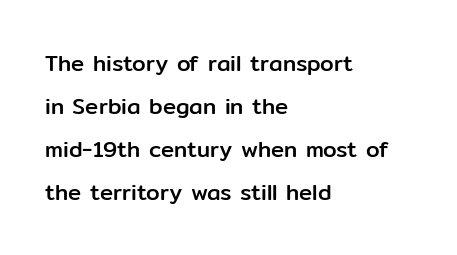
{"italic": "no", "underline": "no", "align": "left", "line_spacing": "loose", "line_spacing_ratio": 1.95, "letter_spacing": "normal", "letter_spacing_em": 0.0, "glyph_px": 22}
